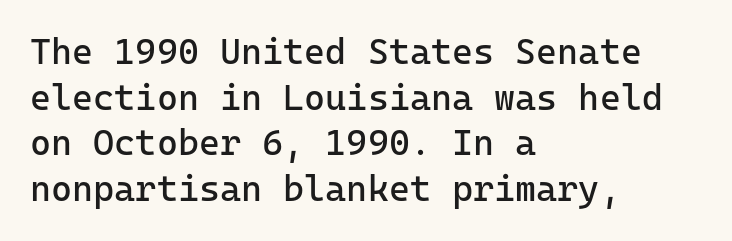
Q: Is the text bold? A: No.
Q: Is the text italic (slanted)? A: No, it is upright.
Q: Is the typeface a serif or a sans-serif typeface? A: Sans-serif.
Q: Is the text underlined? A: No.
Q: How is the paragraph aligned? A: Left-aligned.
Q: Is the spacing between letters normal or unusually wide? A: Normal.
Q: Is the spacing between lines tight, normal or loose? A: Normal.
Q: Width (condensed, normal, or wide)? A: Normal.
Q: Stroke contrast? A: Low.
Q: x-height? A: Medium.
Q: Monospaced? A: Yes.
